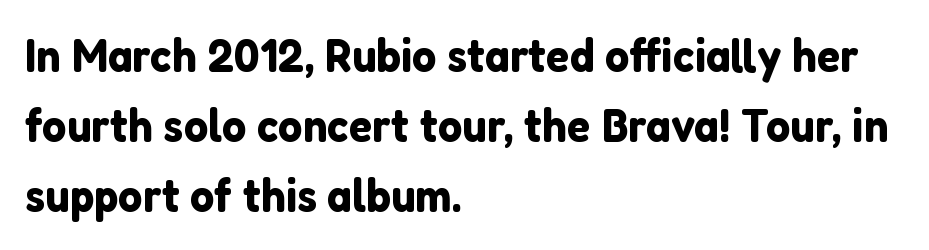
Q: Is the text italic (slanted)? A: No, it is upright.
Q: Is the typeface a serif or a sans-serif typeface? A: Sans-serif.
Q: Is the text underlined? A: No.
Q: How is the paragraph aligned? A: Left-aligned.
Q: Is the spacing between letters normal or unusually wide? A: Normal.
Q: Is the spacing between lines tight, normal or loose? A: Normal.
Q: Width (condensed, normal, or wide)? A: Normal.
Q: Stroke contrast? A: Low.
Q: x-height? A: Medium.
Q: Monospaced? A: No.
